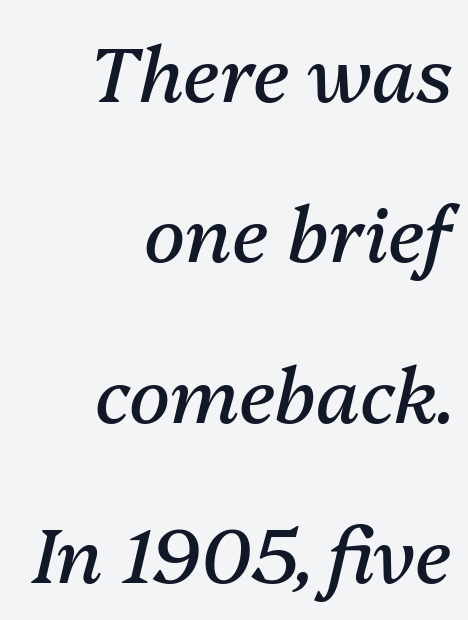
The image shows 76 px regular-weight type, italic (leaning right); set right-aligned, loose line spacing (2.11x), normal letter spacing, not underlined; medium stroke contrast and a medium x-height.
